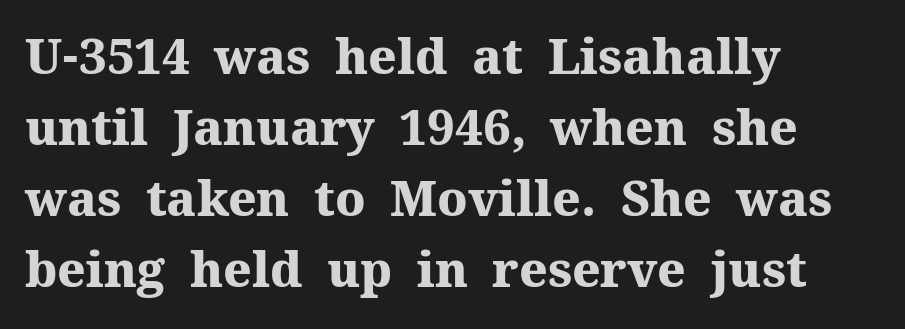
The image shows 49 px heavy serif type, upright; set left-aligned, normal line spacing (1.45x), normal letter spacing, not underlined; medium stroke contrast and a medium x-height.
